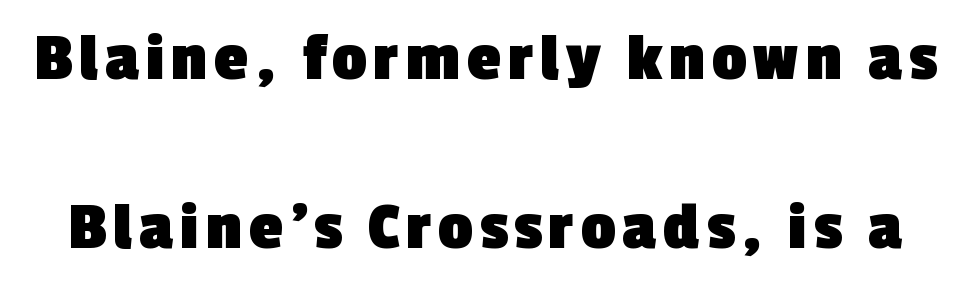
The strip under each line holds only bare page. Unlike a traditional serif, this face leaves its strokes unadorned. Reading down the column, the eye jumps a long way to each next line. What weight is shown? A full bold with thick strokes.
